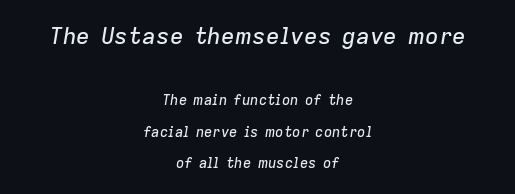
Q: Is the text italic (slanted)? A: Yes, it leans right by about 9 degrees.
Q: Is the text underlined? A: No.
Q: How is the paragraph aligned? A: Centered.
Q: Is the spacing between letters normal or unusually wide? A: Normal.
Q: Is the spacing between lines tight, normal or loose? A: Loose.
Q: Which block of text is set in a larger size, the first (top) or the second (bottom)? A: The first (top) one.
